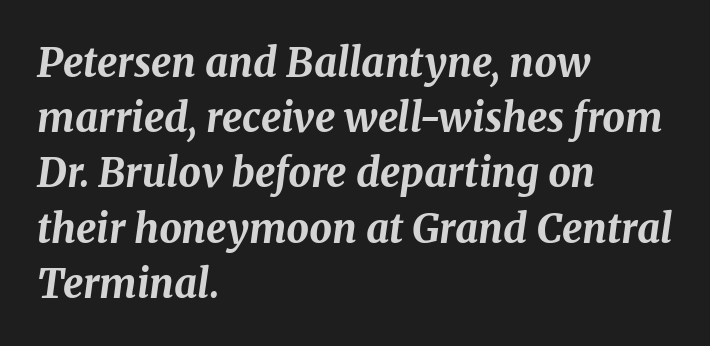
Letter spacing: default. The passage shown is typed in a proportional face where columns would drift. This is heavy type, rendered in bold. The glyphs look as if they've been sheared to an angle.
